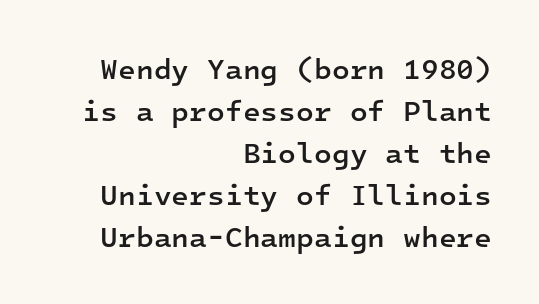
The image shows 29 px semibold sans-serif type, upright, monospaced; set right-aligned, normal line spacing (1.45x), normal letter spacing, not underlined; low stroke contrast and a medium x-height.
